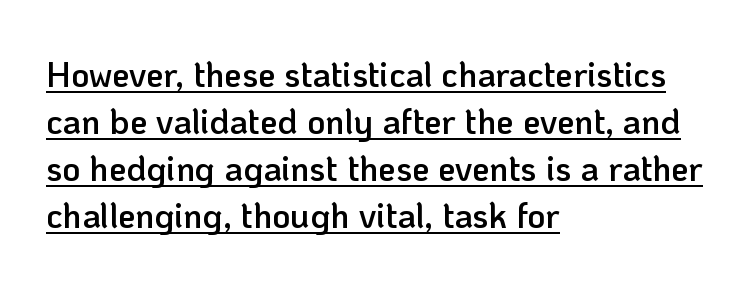
The image shows 35 px semibold sans-serif type, upright; set left-aligned, normal line spacing (1.34x), normal letter spacing, underlined; low stroke contrast and a medium x-height.
